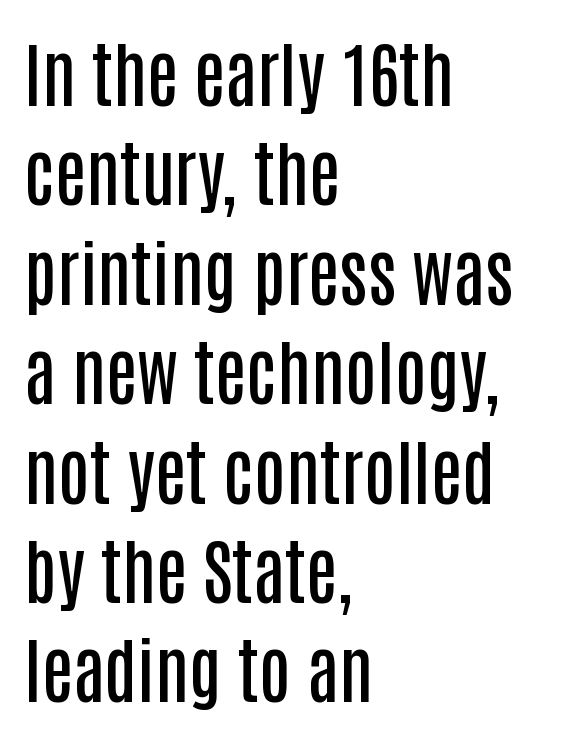
The image shows 71 px semibold, condensed sans-serif type, upright; set left-aligned, normal line spacing (1.4x), normal letter spacing, not underlined; low stroke contrast and a large x-height.
